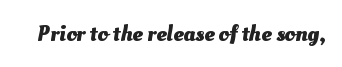
Compared with typical body copy, the letter spacing here is the same. A bare baseline throughout the passage. Chunky letters — that's bold for sure.
